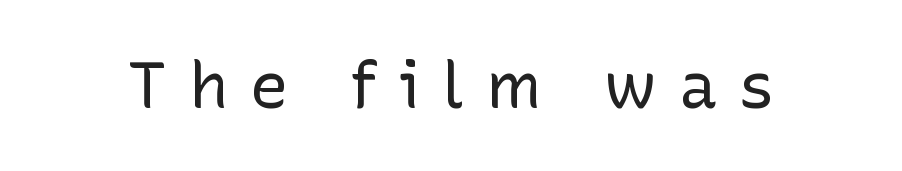
The image shows 65 px regular-weight sans-serif type, upright; set unusually wide letter spacing (+0.33 em), not underlined; low stroke contrast and a medium x-height.
